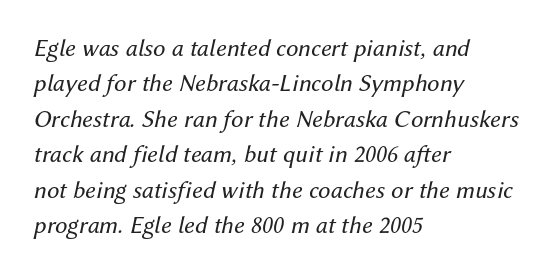
Q: Is the text bold? A: No.
Q: Is the text italic (slanted)? A: Yes, it leans right by about 12 degrees.
Q: Is the text underlined? A: No.
Q: How is the paragraph aligned? A: Left-aligned.
Q: Is the spacing between letters normal or unusually wide? A: Normal.
Q: Is the spacing between lines tight, normal or loose? A: Normal.
